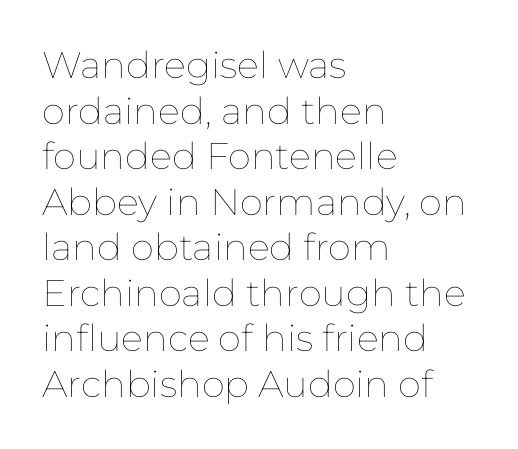
{"italic": "no", "bold": "no", "weight": "thin", "width": "normal", "stroke_contrast": "low", "x_height": "medium", "monospaced": "no", "underline": "no", "align": "left", "line_spacing_ratio": 1.23, "letter_spacing": "normal", "letter_spacing_em": 0.0, "glyph_px": 37}
